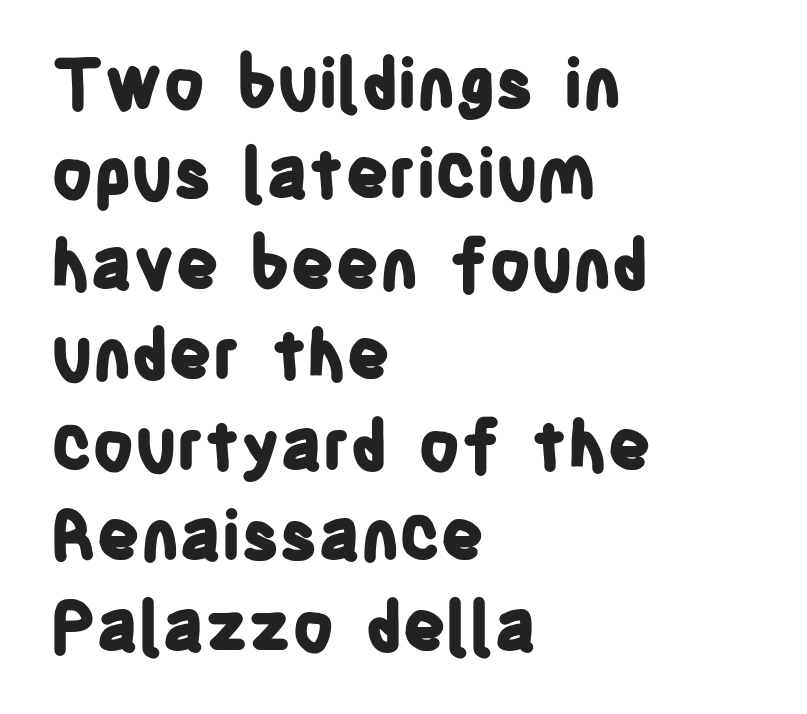
Q: Is the text bold? A: Yes.
Q: Is the text italic (slanted)? A: No, it is upright.
Q: Is the typeface a serif or a sans-serif typeface? A: Sans-serif.
Q: Is the text underlined? A: No.
Q: How is the paragraph aligned? A: Left-aligned.
Q: Is the spacing between letters normal or unusually wide? A: Normal.
Q: Is the spacing between lines tight, normal or loose? A: Normal.
Q: Width (condensed, normal, or wide)? A: Condensed.
Q: Stroke contrast? A: Low.
Q: x-height? A: Large.
Q: Monospaced? A: No.
